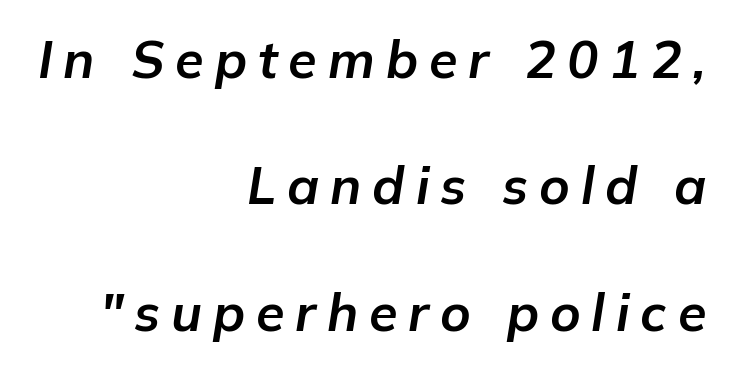
The ragged edge is on the left, which tells us the setting is flush right. Chunky letters — that's bold for sure. Tall strokes in this sample are angled rather than plumb. Character widths vary here, with narrow letters taking less room than wide ones. Line spacing here is loose.
